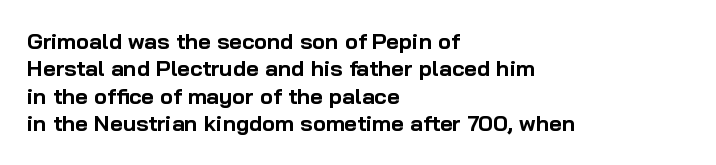
The image shows 22 px bold type, upright; set left-aligned, normal line spacing (1.25x), normal letter spacing, not underlined.
